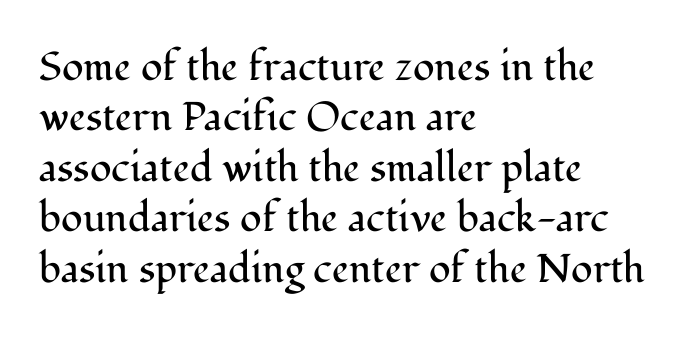
{"serif": "yes", "italic": "no", "bold": "no", "weight": "regular", "width": "normal", "stroke_contrast": "medium", "x_height": "medium", "monospaced": "no", "underline": "no", "align": "left", "line_spacing": "normal", "line_spacing_ratio": 1.26, "letter_spacing": "normal", "letter_spacing_em": 0.0, "glyph_px": 40}
